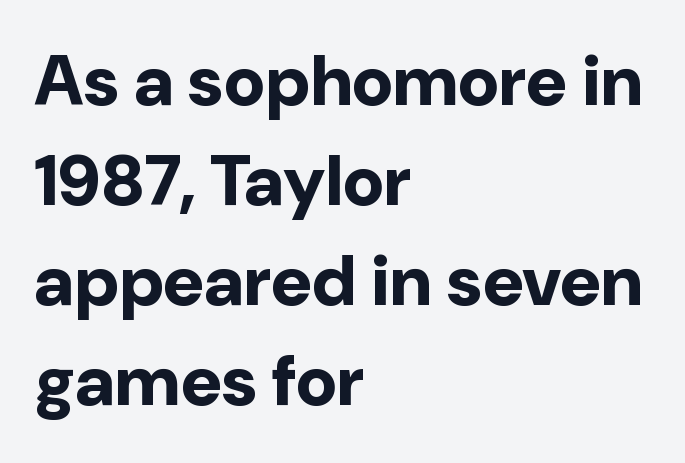
{"serif": "no", "italic": "no", "bold": "yes", "weight": "bold", "width": "normal", "stroke_contrast": "low", "x_height": "medium", "monospaced": "no", "underline": "no", "align": "left", "line_spacing": "normal", "line_spacing_ratio": 1.41, "letter_spacing": "normal", "letter_spacing_em": 0.0, "glyph_px": 71}
